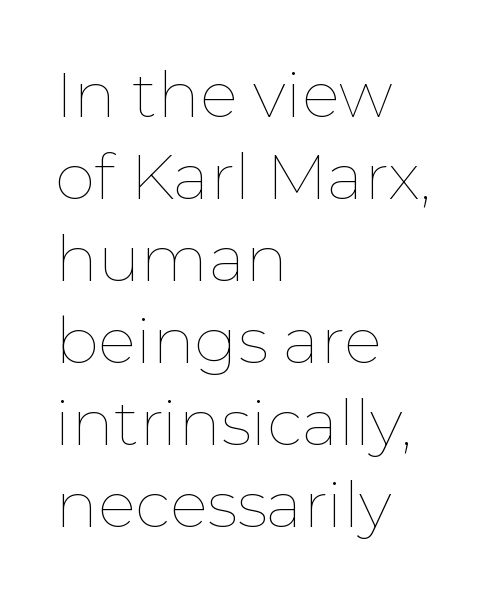
Q: Is the text bold? A: No.
Q: Is the text italic (slanted)? A: No, it is upright.
Q: Is the text underlined? A: No.
Q: How is the paragraph aligned? A: Left-aligned.
Q: Is the spacing between letters normal or unusually wide? A: Normal.
Q: Is the spacing between lines tight, normal or loose? A: Normal.
Q: Width (condensed, normal, or wide)? A: Normal.
Q: Stroke contrast? A: Low.
Q: x-height? A: Medium.
Q: Monospaced? A: No.
